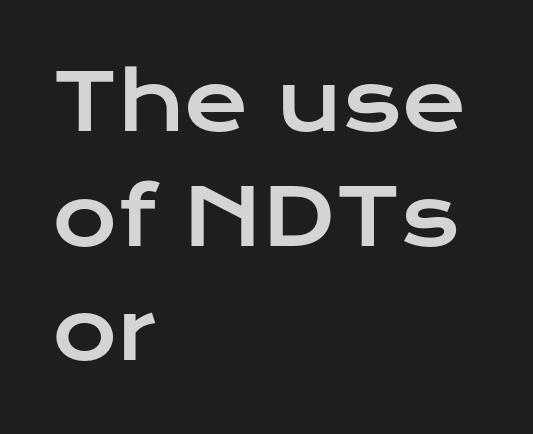
Nobody drew a line under any word here. Upright lettering throughout. Unlike a traditional serif, this face leaves its strokes unadorned. Notice how descenders clear the ascenders below comfortably — that's standard leading. Each word holds together tightly as a unit, with standard inter-letter gaps.
